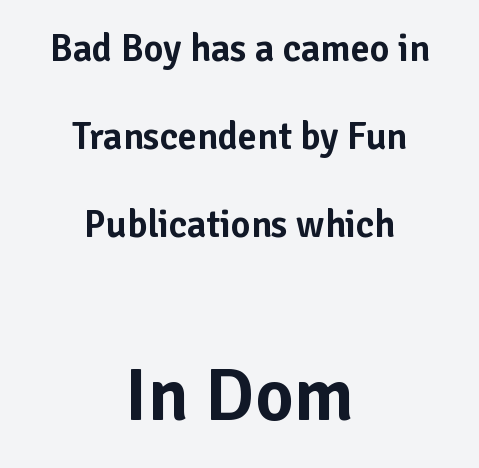
Ordinary non-slanted type is in use. Varying glyph widths throughout — classic text-font behaviour. The second block has been scaled up relative to the first. Each new line begins a long way beneath the previous one. Tracking value appears to be zero — textbook default spacing. A typesetter would label this face a sans.
